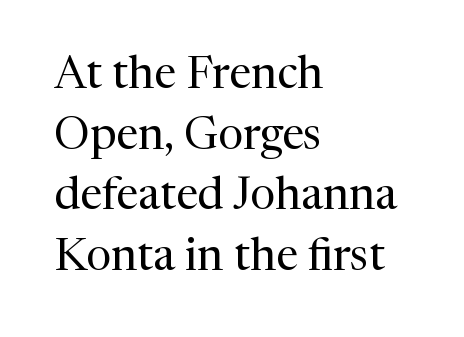
Q: Is the text bold? A: No.
Q: Is the text italic (slanted)? A: No, it is upright.
Q: Is the typeface a serif or a sans-serif typeface? A: Serif.
Q: Is the text underlined? A: No.
Q: How is the paragraph aligned? A: Left-aligned.
Q: Is the spacing between letters normal or unusually wide? A: Normal.
Q: Is the spacing between lines tight, normal or loose? A: Normal.
Q: Width (condensed, normal, or wide)? A: Normal.
Q: Stroke contrast? A: Medium.
Q: x-height? A: Medium.
Q: Monospaced? A: No.
